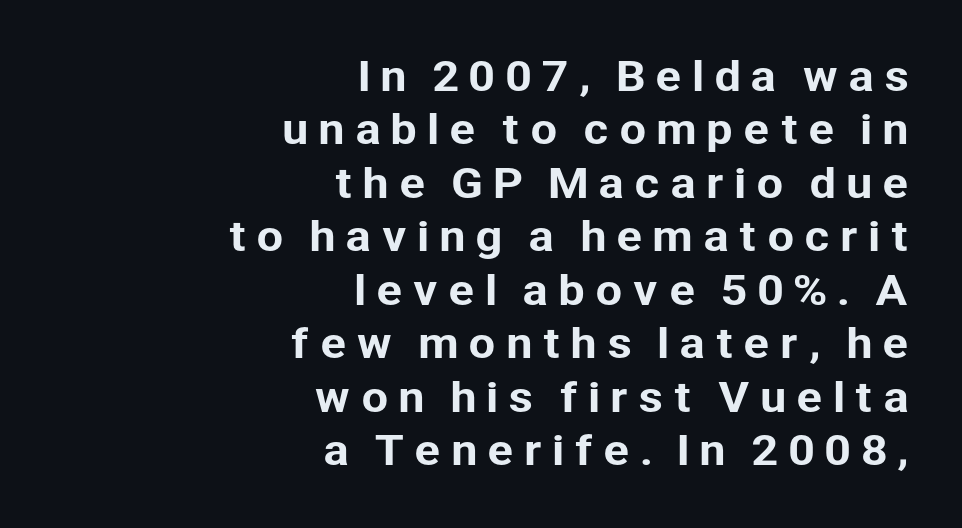
{"serif": "no", "italic": "no", "width": "normal", "stroke_contrast": "low", "x_height": "medium", "monospaced": "no", "underline": "no", "align": "right", "line_spacing": "normal", "line_spacing_ratio": 1.37, "letter_spacing": "wide", "letter_spacing_em": 0.24, "glyph_px": 39}
